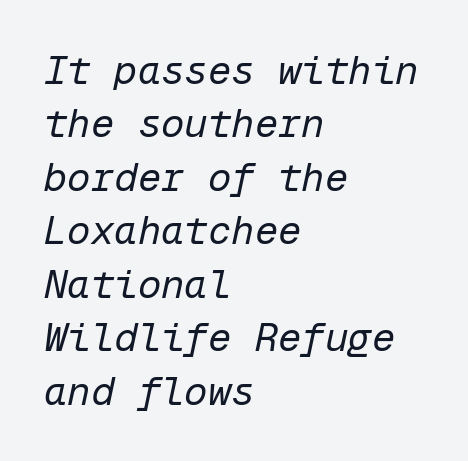
{"italic": "yes", "lean": "right", "slant_degrees": 12, "bold": "no", "weight": "regular", "width": "normal", "stroke_contrast": "low", "x_height": "medium", "monospaced": "yes", "underline": "no", "align": "left", "line_spacing": "normal", "line_spacing_ratio": 1.37, "letter_spacing": "normal", "letter_spacing_em": 0.0, "glyph_px": 39}
